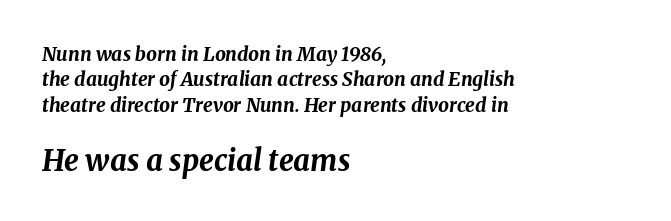
Q: Is the text bold? A: Yes.
Q: Is the text italic (slanted)? A: Yes, it leans right by about 8 degrees.
Q: Is the text underlined? A: No.
Q: How is the paragraph aligned? A: Left-aligned.
Q: Is the spacing between letters normal or unusually wide? A: Normal.
Q: Is the spacing between lines tight, normal or loose? A: Normal.
Q: Which block of text is set in a larger size, the first (top) or the second (bottom)? A: The second (bottom) one.
Q: Width (condensed, normal, or wide)? A: Normal.
Q: Stroke contrast? A: Medium.
Q: x-height? A: Medium.
Q: Monospaced? A: No.
